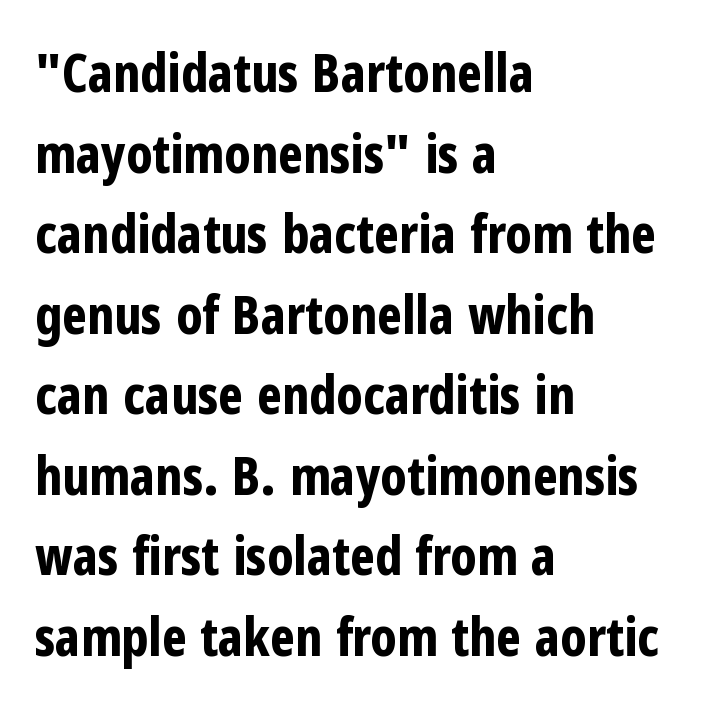
The compositor pushed each line to the left boundary. The lettering stays uniformly vertical, giving the passage a roman look. Decoration check: the copy has no underline. In terms of letterspacing, this is plain default setting.
